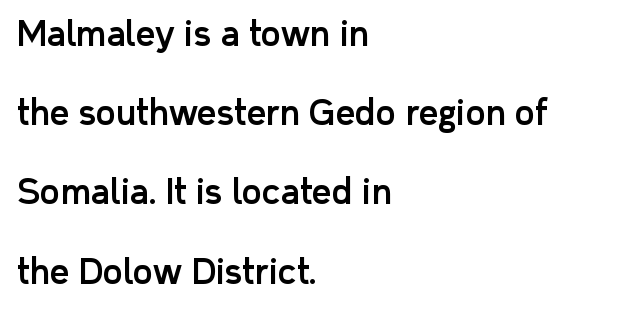
The image shows 34 px sans-serif type, upright; set left-aligned, loose line spacing (2.33x), normal letter spacing, not underlined; low stroke contrast and a medium x-height.
